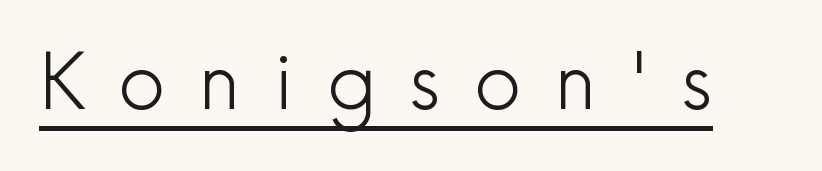
Q: Is the text bold? A: No.
Q: Is the text italic (slanted)? A: No, it is upright.
Q: Is the typeface a serif or a sans-serif typeface? A: Sans-serif.
Q: Is the text underlined? A: Yes.
Q: Is the spacing between letters normal or unusually wide? A: Unusually wide.
Q: Width (condensed, normal, or wide)? A: Normal.
Q: x-height? A: Medium.
Q: Monospaced? A: No.
